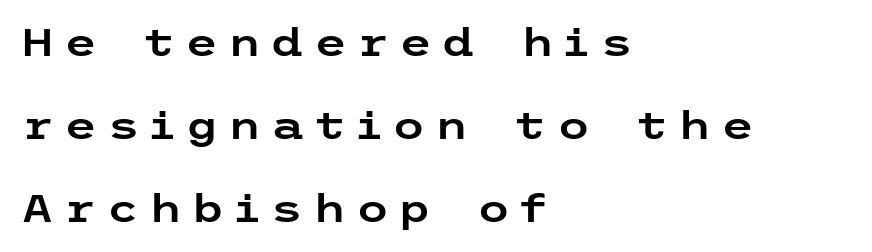
{"serif": "no", "italic": "no", "width": "wide", "stroke_contrast": "low", "x_height": "medium", "underline": "no", "align": "left", "line_spacing": "loose", "line_spacing_ratio": 2.18, "letter_spacing": "wide", "letter_spacing_em": 0.25, "glyph_px": 38}
